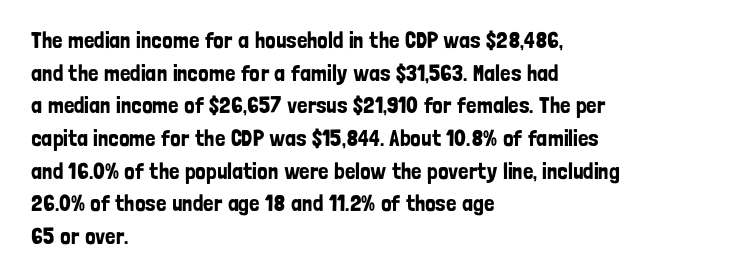
All the whitespace from short lines collects on the right. Standard letterfit; no display-style spreading of the glyphs. The area under the type is left untouched. Characters remain perfectly vertical along every line. If you measured baseline to baseline, you'd find a middling distance.
